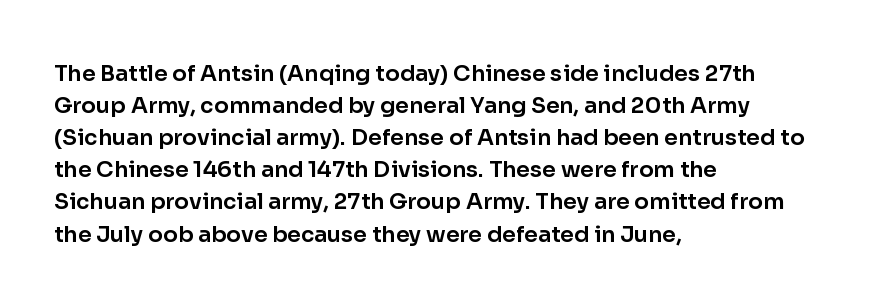
The image shows 22 px text type, upright; set left-aligned, normal line spacing (1.46x), normal letter spacing, not underlined.
